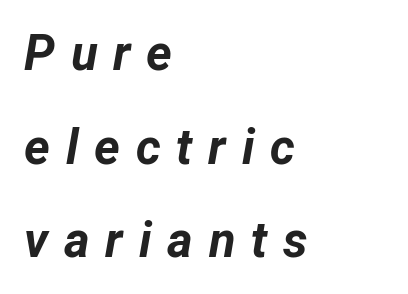
The image shows 49 px bold type, italic (leaning right); set left-aligned, loose line spacing (1.91x), unusually wide letter spacing (+0.32 em), not underlined; low stroke contrast and a medium x-height.
